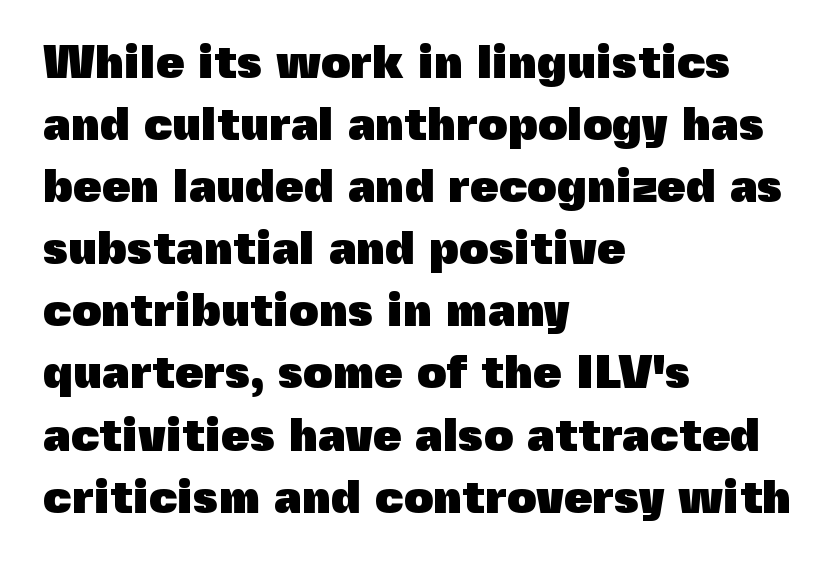
Alignment: flush left. The type family on display is of the sans-serif kind. The face used here has the dense, thick strokes of a bold. Here the glyphs are tracked normally, forming tight word shapes. The type sits square on the baseline with zero lean. Here the designer chose a conventional face with non-uniform glyph widths.
